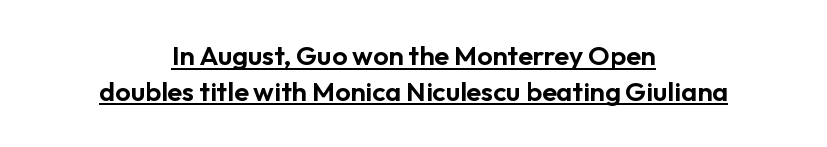
The image shows 27 px text type, upright; set centered, normal line spacing (1.32x), normal letter spacing, underlined.
